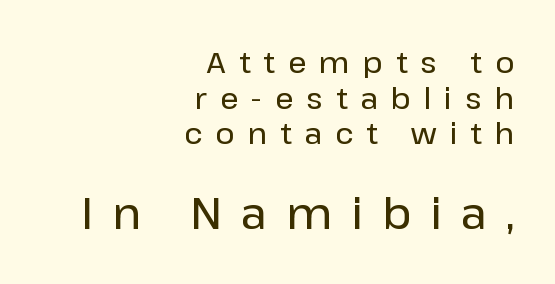
Q: Is the text italic (slanted)? A: No, it is upright.
Q: Is the typeface a serif or a sans-serif typeface? A: Sans-serif.
Q: Is the text underlined? A: No.
Q: How is the paragraph aligned? A: Right-aligned.
Q: Is the spacing between letters normal or unusually wide? A: Unusually wide.
Q: Which block of text is set in a larger size, the first (top) or the second (bottom)? A: The second (bottom) one.
Q: Width (condensed, normal, or wide)? A: Normal.
Q: Stroke contrast? A: Low.
Q: x-height? A: Medium.
Q: Monospaced? A: No.
